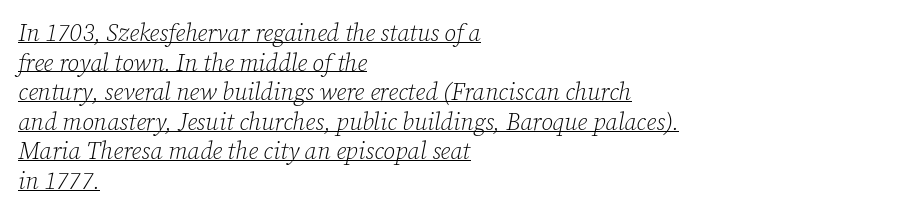
The weight would be labelled regular, book, light, or lighter still. Underlined type. Casual observation: everything's shoved over to the left. The font's italic variant was chosen for this text.
